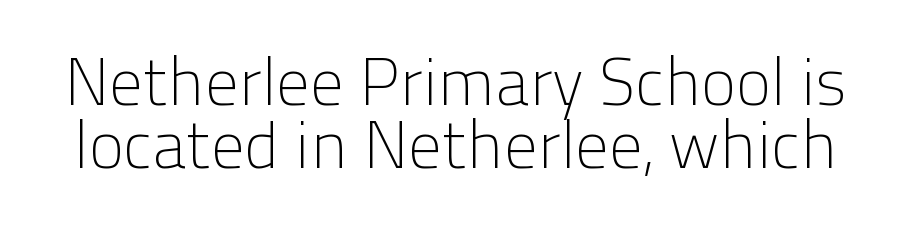
Q: Is the text bold? A: No.
Q: Is the text italic (slanted)? A: No, it is upright.
Q: Is the typeface a serif or a sans-serif typeface? A: Sans-serif.
Q: Is the text underlined? A: No.
Q: Is the spacing between letters normal or unusually wide? A: Normal.
Q: Is the spacing between lines tight, normal or loose? A: Tight.
Q: Width (condensed, normal, or wide)? A: Normal.
Q: Stroke contrast? A: Low.
Q: x-height? A: Medium.
Q: Monospaced? A: No.
